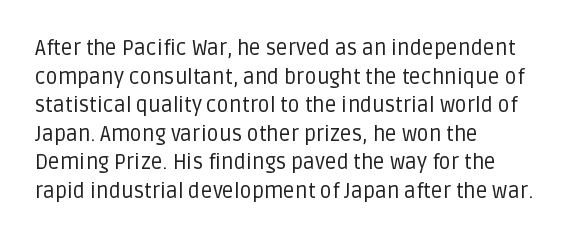
Q: Is the text bold? A: No.
Q: Is the text italic (slanted)? A: No, it is upright.
Q: Is the text underlined? A: No.
Q: How is the paragraph aligned? A: Left-aligned.
Q: Is the spacing between letters normal or unusually wide? A: Normal.
Q: Is the spacing between lines tight, normal or loose? A: Normal.
